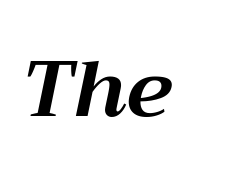
Style check: oblique. Caption: standard tracking, unaltered. Honestly, there is no underline to notice here at all. A dark, heavy texture on the line: the type is bold. Think of a printed novel: that variable character pitch is what you see here.
